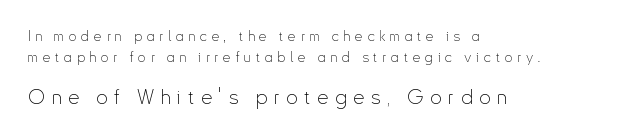
The image shows 20 px text type, upright; set left-aligned, normal line spacing (1.5x), unusually wide letter spacing (+0.33 em), not underlined; the second (bottom) block is 1.43x larger.
